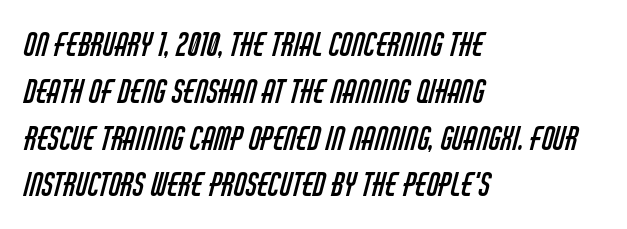
{"serif": "no", "bold": "no", "weight": "regular", "width": "condensed", "stroke_contrast": "low", "x_height": "large", "monospaced": "no", "underline": "no", "align": "left", "line_spacing": "normal", "line_spacing_ratio": 1.51, "letter_spacing": "normal", "letter_spacing_em": 0.0, "glyph_px": 31}
